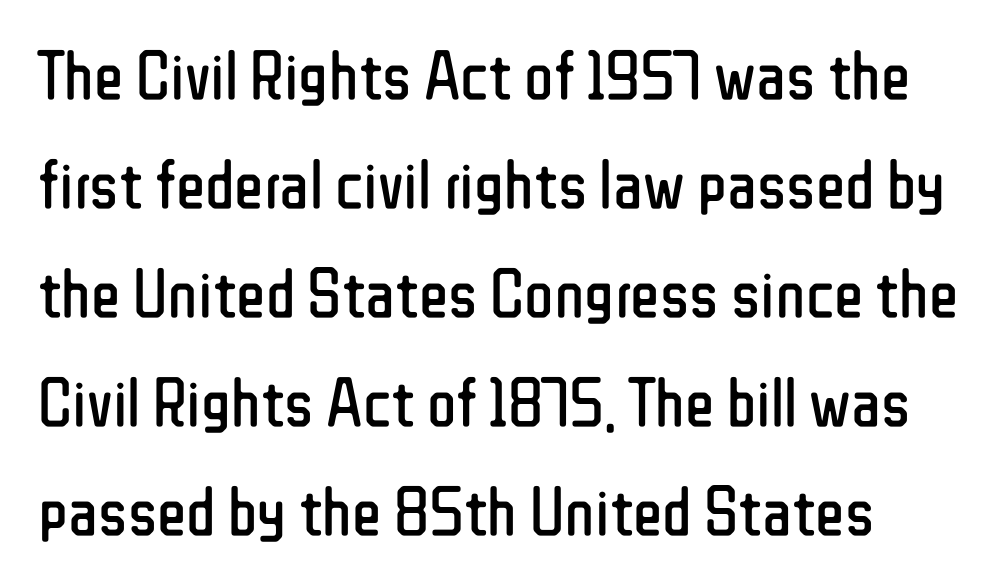
{"serif": "no", "italic": "no", "bold": "no", "weight": "regular", "width": "condensed", "stroke_contrast": "low", "x_height": "medium", "monospaced": "no", "underline": "no", "line_spacing": "normal", "line_spacing_ratio": 1.58, "letter_spacing": "normal", "letter_spacing_em": 0.0, "glyph_px": 69}
